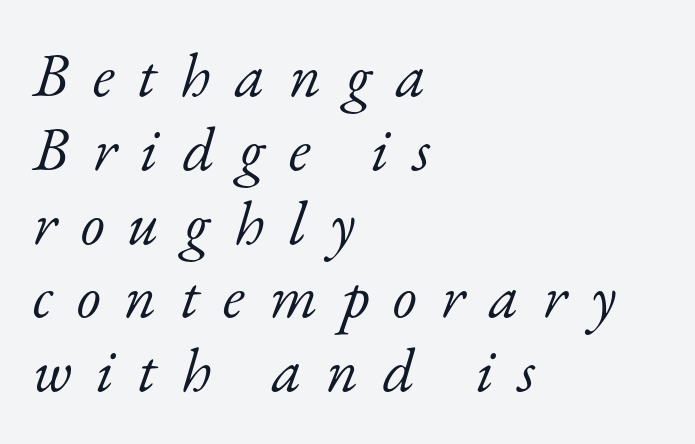
The image shows 62 px light serif type, italic (leaning right); set left-aligned, line spacing 1.19x, unusually wide letter spacing (+0.39 em), not underlined; low stroke contrast and a small x-height.
